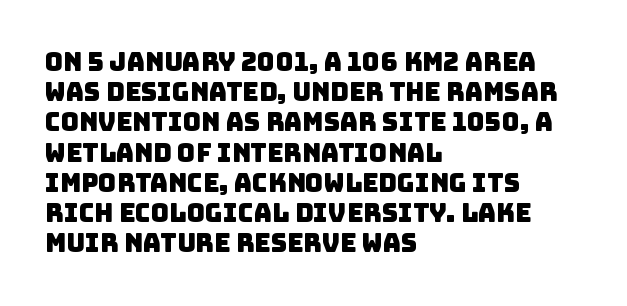
The image shows 25 px text type; set left-aligned, line spacing 1.21x, normal letter spacing, not underlined.
